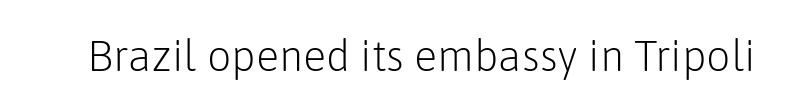
Q: Is the text bold? A: No.
Q: Is the text italic (slanted)? A: No, it is upright.
Q: Is the typeface a serif or a sans-serif typeface? A: Sans-serif.
Q: Is the text underlined? A: No.
Q: Is the spacing between letters normal or unusually wide? A: Normal.
Q: Width (condensed, normal, or wide)? A: Normal.
Q: Stroke contrast? A: Low.
Q: x-height? A: Medium.
Q: Monospaced? A: No.
